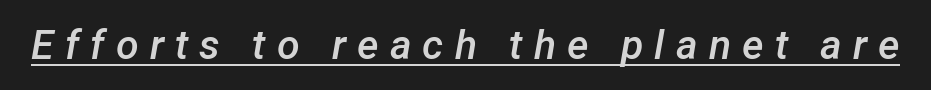
The words here are underlined. Does the lettering tilt? It does — this is italic. The glyphs have the mass of a demibold cut, below bold. The rendering inserts visible extra space after every character. The face used here is proportionally spaced, like ordinary book or web type.
